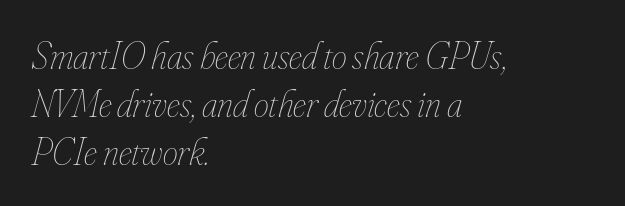
Q: Is the text bold? A: No.
Q: Is the text italic (slanted)? A: Yes, it leans right by about 16 degrees.
Q: Is the text underlined? A: No.
Q: How is the paragraph aligned? A: Left-aligned.
Q: Is the spacing between letters normal or unusually wide? A: Normal.
Q: Is the spacing between lines tight, normal or loose? A: Normal.
Q: Width (condensed, normal, or wide)? A: Condensed.
Q: Stroke contrast? A: Low.
Q: x-height? A: Small.
Q: Monospaced? A: No.
